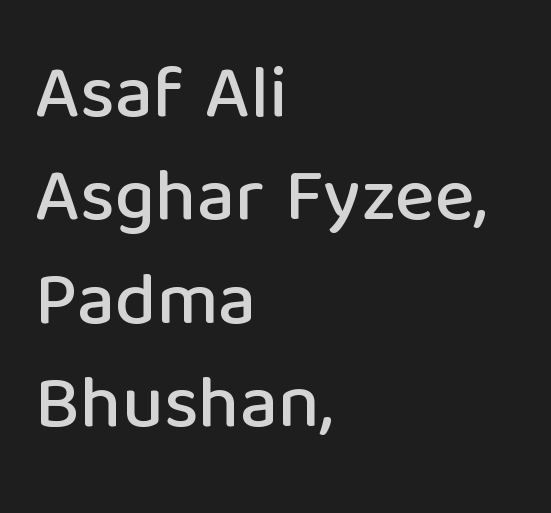
Q: Is the text italic (slanted)? A: No, it is upright.
Q: Is the typeface a serif or a sans-serif typeface? A: Sans-serif.
Q: Is the text underlined? A: No.
Q: How is the paragraph aligned? A: Left-aligned.
Q: Is the spacing between letters normal or unusually wide? A: Normal.
Q: Is the spacing between lines tight, normal or loose? A: Normal.
Q: Width (condensed, normal, or wide)? A: Normal.
Q: Stroke contrast? A: Low.
Q: x-height? A: Medium.
Q: Monospaced? A: No.
